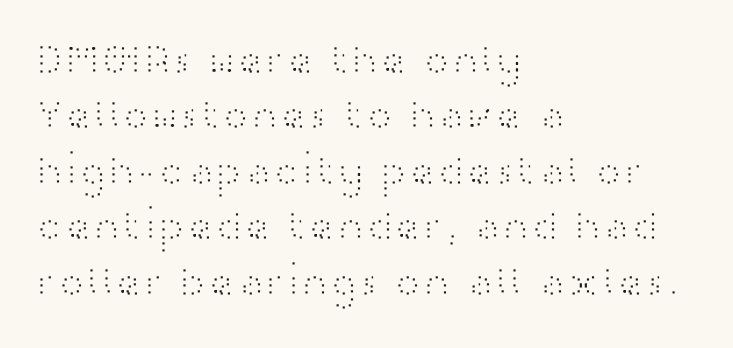
{"serif": "no", "italic": "no", "bold": "no", "weight": "light", "width": "wide", "stroke_contrast": "high", "x_height": "medium", "monospaced": "no", "underline": "no", "align": "left", "line_spacing": "normal", "line_spacing_ratio": 1.29, "letter_spacing": "normal", "letter_spacing_em": 0.0, "glyph_px": 43}
